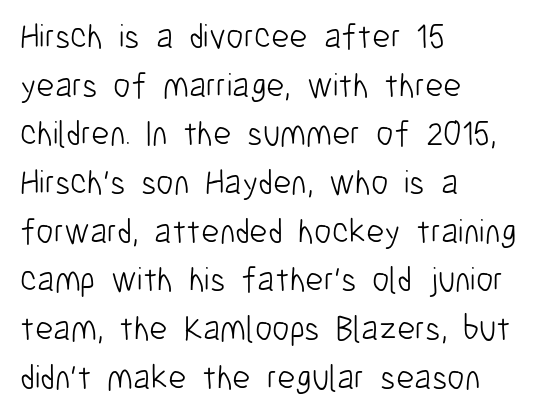
The image shows 35 px light, condensed sans-serif type, upright; set left-aligned, normal line spacing (1.39x), normal letter spacing, not underlined; low stroke contrast and a medium x-height.
